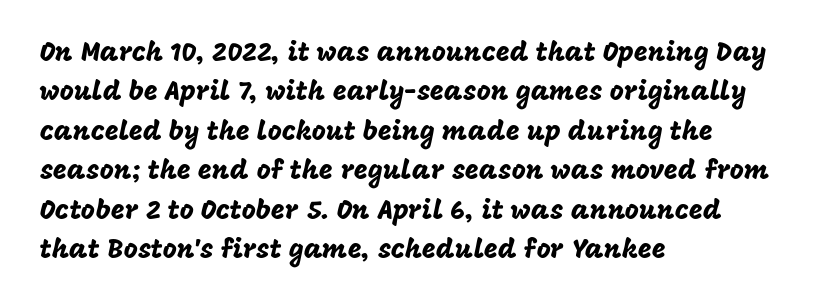
The image shows 27 px text type; set left-aligned, normal line spacing (1.46x), normal letter spacing, not underlined.
